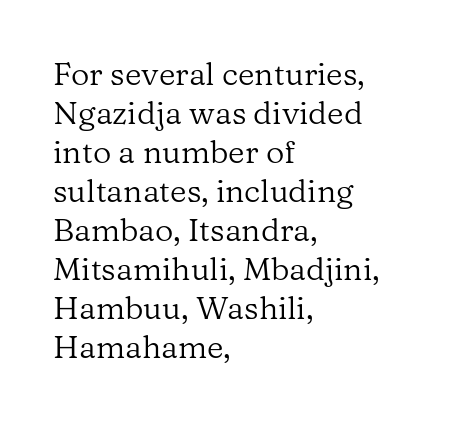
This rendering employs a face with finishing strokes, i.e., a serif. Every row of glyphs begins at an identical x-position on the left. A typesetter would mark this as roman, not italic. Letters have the restrained weight of plain body copy at most. This rendering leaves character spacing at its baseline value.
